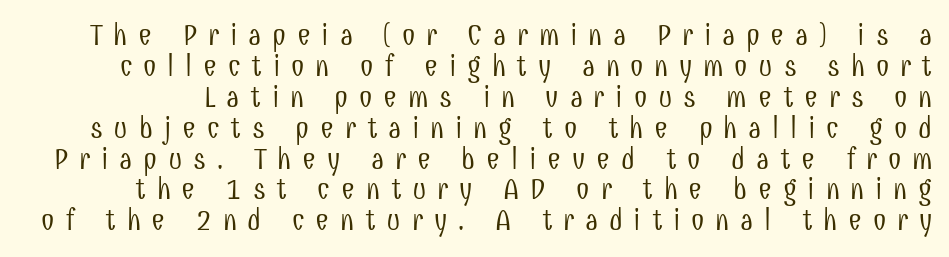
The image shows 30 px light, condensed sans-serif type, upright; set tight line spacing (1.03x), unusually wide letter spacing (+0.36 em), not underlined; low stroke contrast and a medium x-height.
